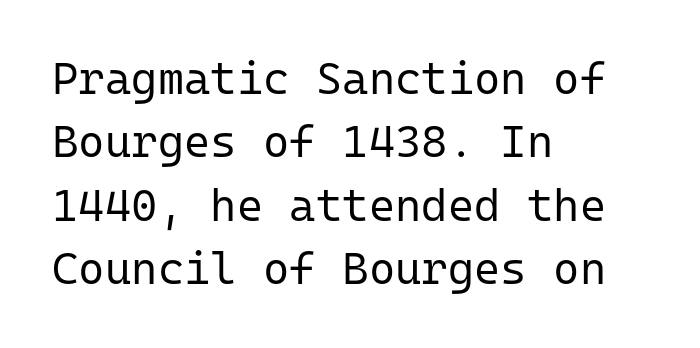
Style check: upright. Rule under the text: the space is simply empty. Evenly set lines give the paragraph a standard silhouette. These lines are composed in type without serifs.
